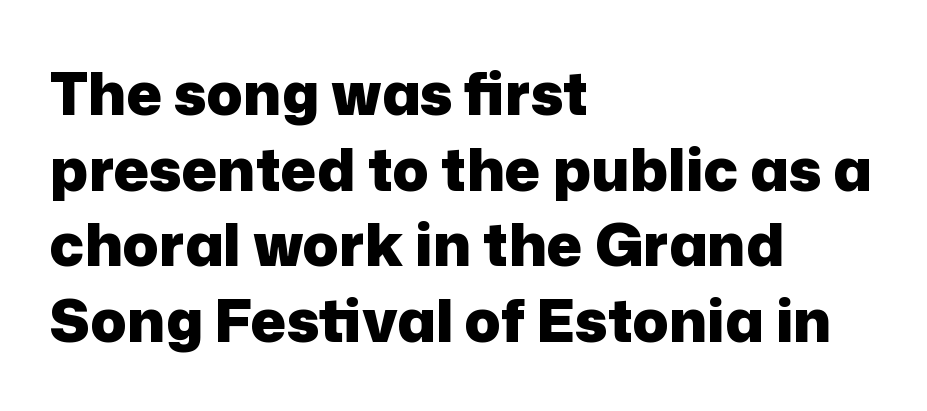
{"serif": "no", "italic": "no", "bold": "yes", "weight": "heavy", "width": "normal", "stroke_contrast": "low", "x_height": "medium", "monospaced": "no", "underline": "no", "align": "left", "line_spacing": "normal", "line_spacing_ratio": 1.28, "letter_spacing": "normal", "letter_spacing_em": 0.0, "glyph_px": 59}
